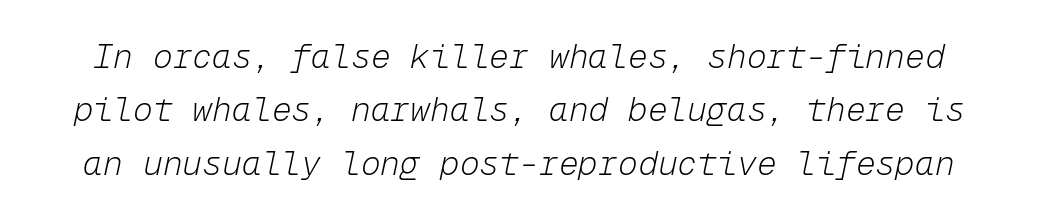
The rows are spaced the way most documents space them. Short note: letters normally spaced. The typography opts for an oblique posture over an upright one. The space beneath each line is pristine and unruled. Heaviness? Minimal to ordinary, like unemphasized prose. Do the characters align in a grid? Yes, the font is monospaced.
